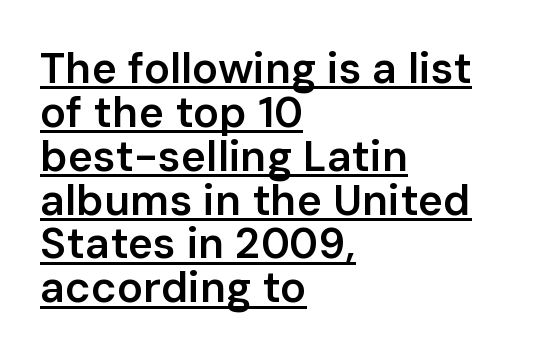
This is sans-serif lettering, the kind often seen on screens and signage. This is roman type, the default non-slanted kind. The setting favours the left margin, as ordinary paragraphs usually do. Decoration check: the copy is underlined. Proportional: the letters do not fall into vertical columns.
